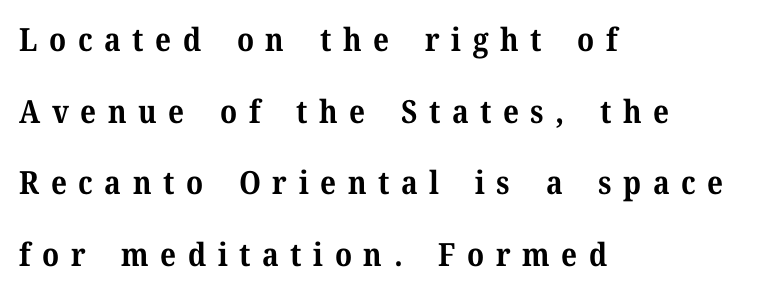
{"serif": "yes", "italic": "no", "bold": "yes", "weight": "bold", "width": "normal", "stroke_contrast": "medium", "x_height": "medium", "monospaced": "no", "underline": "no", "align": "left", "line_spacing": "loose", "line_spacing_ratio": 2.24, "letter_spacing": "wide", "letter_spacing_em": 0.36, "glyph_px": 32}
